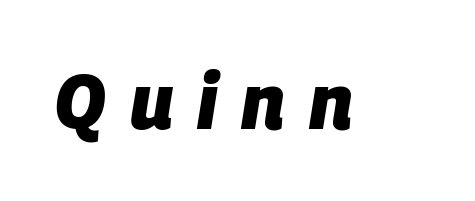
The image shows 77 px heavy type, italic (leaning right); set unusually wide letter spacing (+0.31 em), not underlined; low stroke contrast and a large x-height.
